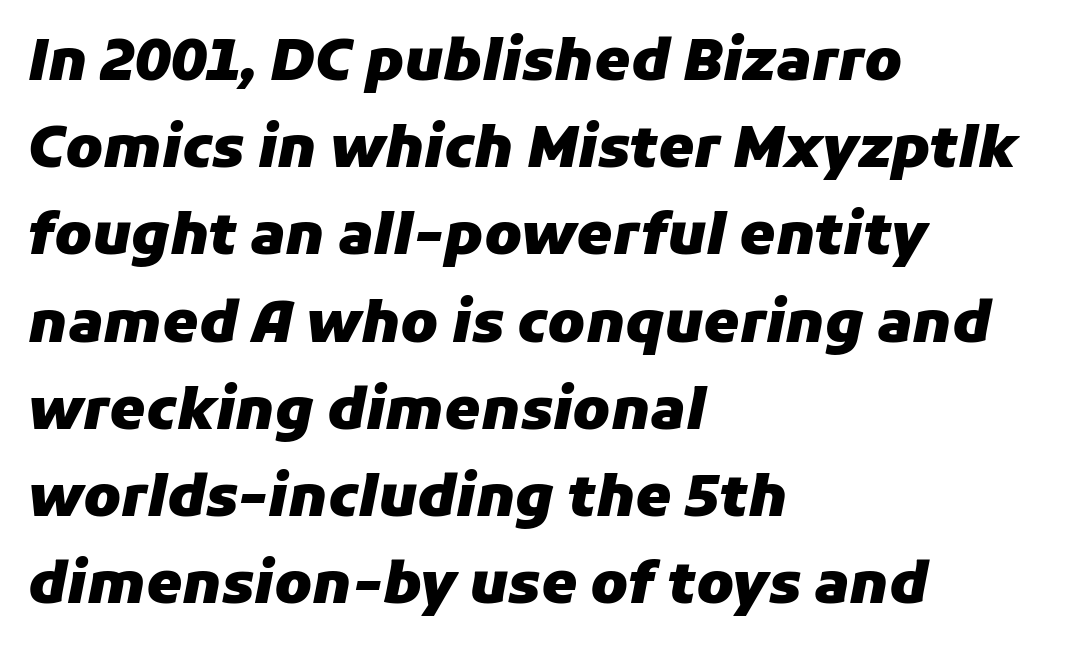
{"italic": "yes", "lean": "right", "slant_degrees": 11, "bold": "yes", "weight": "heavy", "width": "normal", "stroke_contrast": "low", "x_height": "medium", "monospaced": "no", "underline": "no", "align": "left", "line_spacing": "normal", "line_spacing_ratio": 1.53, "letter_spacing": "normal", "letter_spacing_em": 0.0, "glyph_px": 57}
